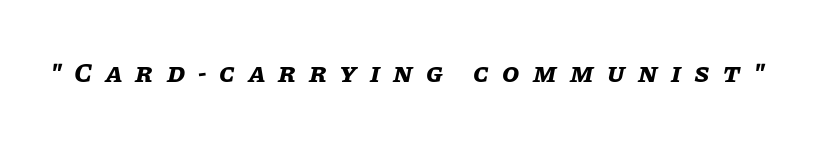
Note the varied advance widths — an 'i' is clearly narrower than an 'm'. You can tell it's italic because the verticals aren't actually vertical. Bare-footed words on every line. Short note: letters widely spaced. The characters look thick and weighty, a clear bold.
